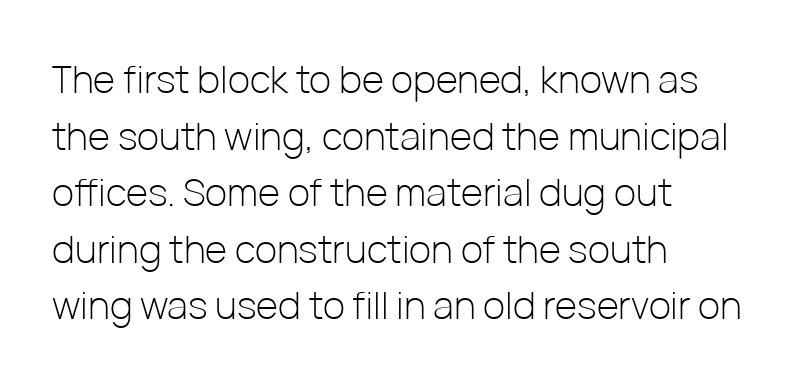
The image shows 38 px light sans-serif type, upright; set left-aligned, normal line spacing (1.49x), normal letter spacing, not underlined; low stroke contrast and a medium x-height.
